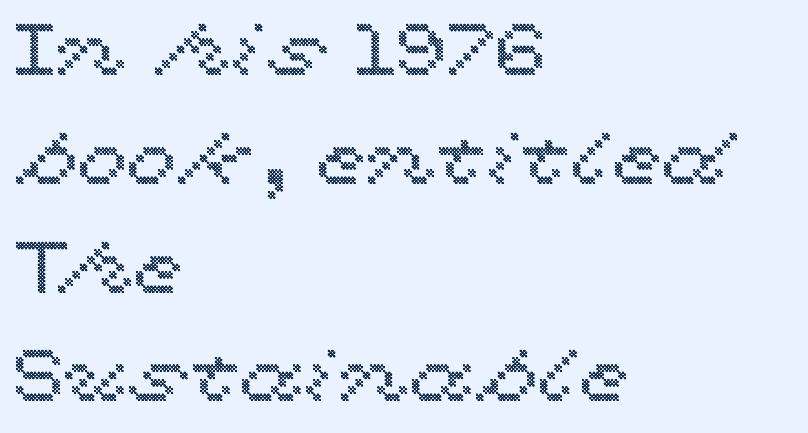
Q: Is the text italic (slanted)? A: Yes.
Q: Is the text underlined? A: No.
Q: How is the paragraph aligned? A: Left-aligned.
Q: Is the spacing between letters normal or unusually wide? A: Normal.
Q: Is the spacing between lines tight, normal or loose? A: Normal.
Q: Width (condensed, normal, or wide)? A: Wide.
Q: x-height? A: Medium.
Q: Monospaced? A: No.
